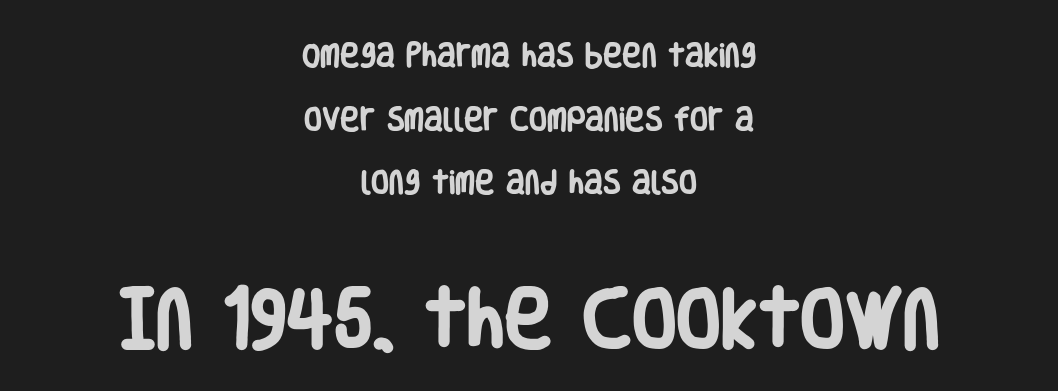
{"serif": "no", "italic": "no", "bold": "yes", "weight": "heavy", "width": "condensed", "stroke_contrast": "low", "x_height": "large", "monospaced": "no", "underline": "no", "align": "center", "line_spacing": "loose", "line_spacing_ratio": 2.45, "letter_spacing": "normal", "letter_spacing_em": 0.0, "larger_block": "second", "size_ratio": 2.5, "glyph_px": 65}
